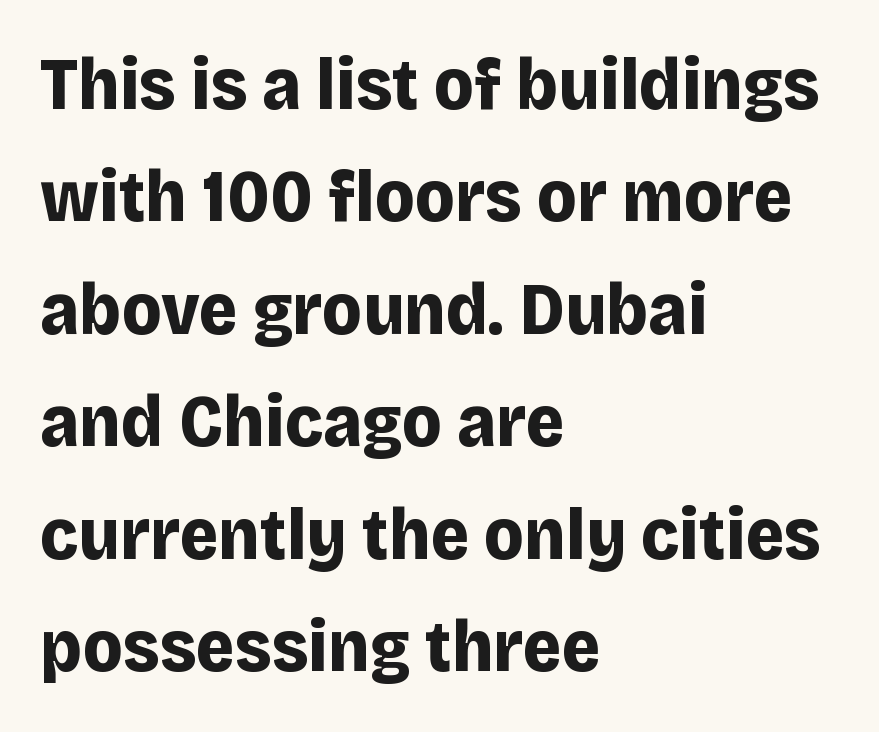
{"serif": "no", "italic": "no", "bold": "yes", "weight": "bold", "width": "normal", "stroke_contrast": "low", "x_height": "large", "monospaced": "no", "underline": "no", "align": "left", "line_spacing": "normal", "line_spacing_ratio": 1.52, "letter_spacing": "normal", "letter_spacing_em": 0.0, "glyph_px": 74}
